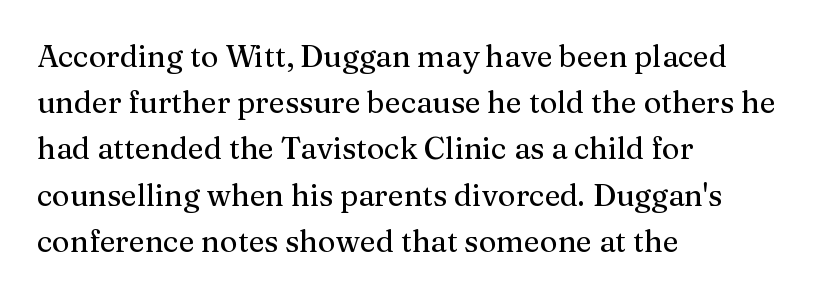
{"serif": "yes", "italic": "no", "width": "normal", "stroke_contrast": "medium", "x_height": "medium", "monospaced": "no", "underline": "no", "align": "left", "line_spacing": "normal", "line_spacing_ratio": 1.54, "letter_spacing": "normal", "letter_spacing_em": 0.0, "glyph_px": 30}
